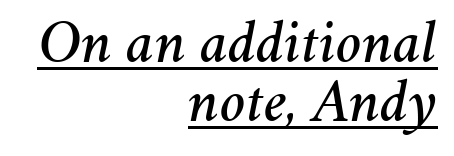
The image shows 61 px text type, italic (leaning right); set right-aligned, tight line spacing (0.97x), normal letter spacing, underlined; medium stroke contrast and a medium x-height.
